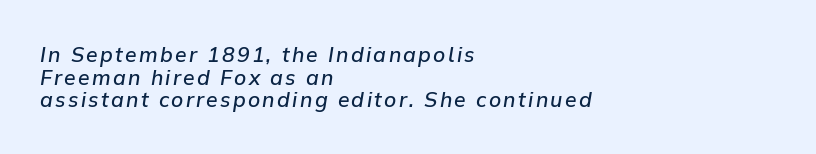
Q: Is the text bold? A: Semi-bold.
Q: Is the text italic (slanted)? A: Yes, it leans right by about 9 degrees.
Q: Is the text underlined? A: No.
Q: How is the paragraph aligned? A: Left-aligned.
Q: Is the spacing between lines tight, normal or loose? A: Tight.
